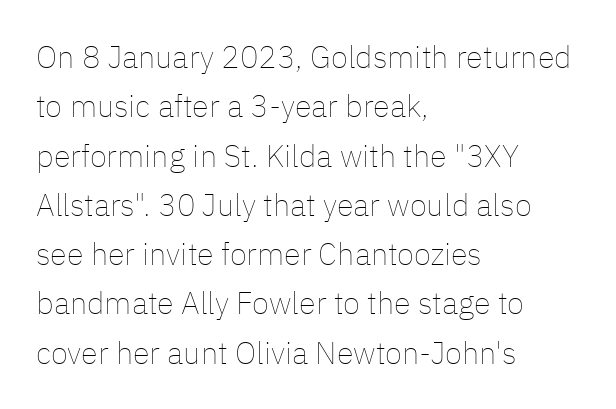
Q: Is the text bold? A: No.
Q: Is the text italic (slanted)? A: No, it is upright.
Q: Is the text underlined? A: No.
Q: How is the paragraph aligned? A: Left-aligned.
Q: Is the spacing between letters normal or unusually wide? A: Normal.
Q: Is the spacing between lines tight, normal or loose? A: Normal.
Q: Width (condensed, normal, or wide)? A: Normal.
Q: Stroke contrast? A: Low.
Q: x-height? A: Medium.
Q: Monospaced? A: No.
